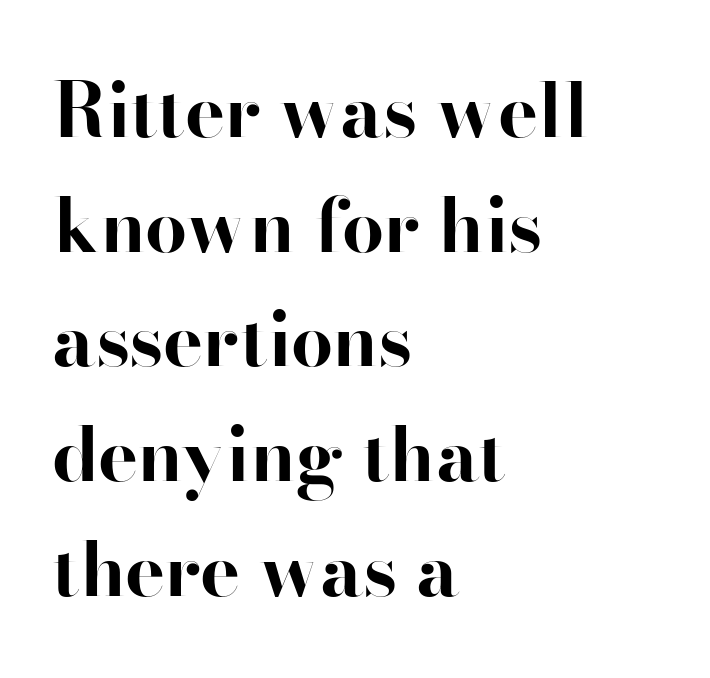
The image shows 75 px bold serif type, upright; set left-aligned, normal line spacing (1.53x), normal letter spacing, not underlined; high stroke contrast and a small x-height.
